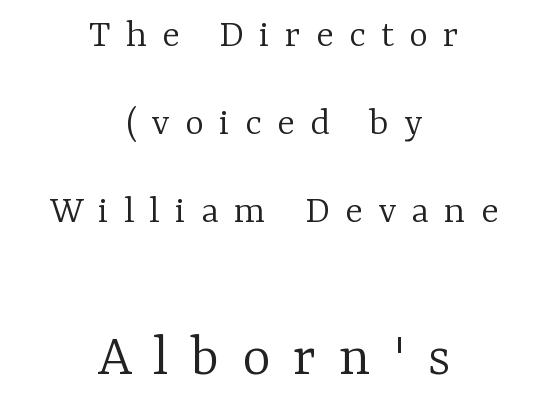
Q: Is the text bold? A: No.
Q: Is the text italic (slanted)? A: No, it is upright.
Q: Is the typeface a serif or a sans-serif typeface? A: Serif.
Q: Is the text underlined? A: No.
Q: How is the paragraph aligned? A: Centered.
Q: Is the spacing between letters normal or unusually wide? A: Unusually wide.
Q: Is the spacing between lines tight, normal or loose? A: Loose.
Q: Which block of text is set in a larger size, the first (top) or the second (bottom)? A: The second (bottom) one.
Q: Width (condensed, normal, or wide)? A: Normal.
Q: Stroke contrast? A: Low.
Q: x-height? A: Medium.
Q: Monospaced? A: No.
